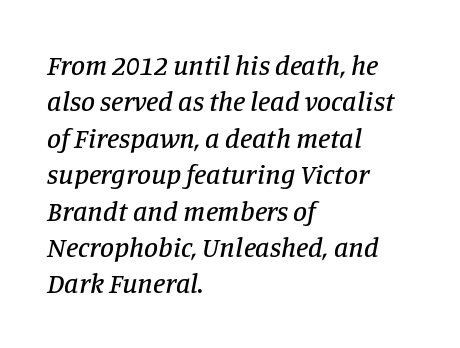
The image shows 28 px serif type, italic (leaning right); set left-aligned, normal line spacing (1.3x), normal letter spacing, not underlined; low stroke contrast and a large x-height.
